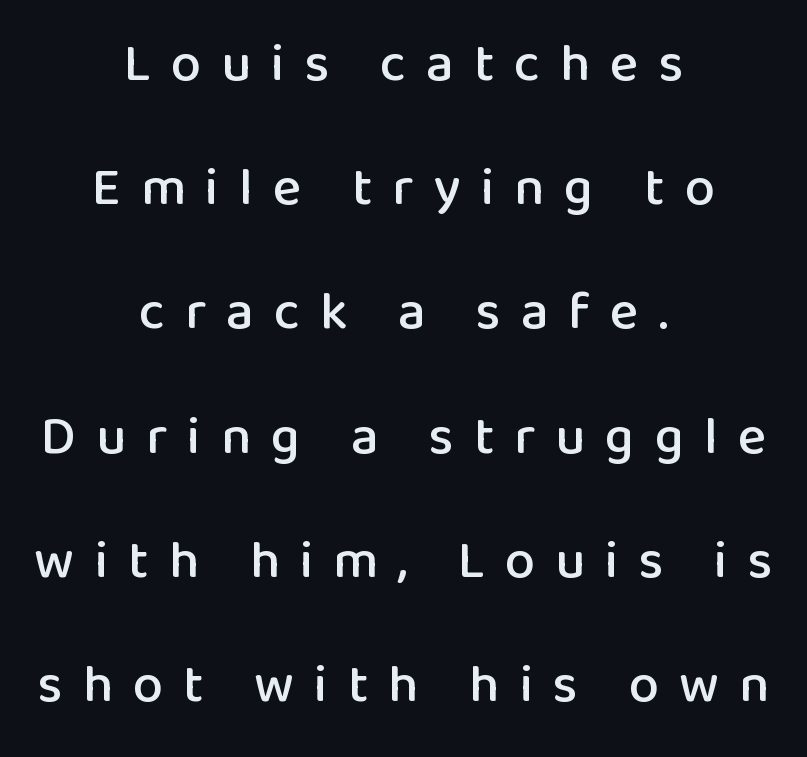
The area under the type is left untouched. These lines are rendered in a variable-pitch font. These lines are composed in type without serifs. Between one letter and the next there's a generous, obvious gap.
